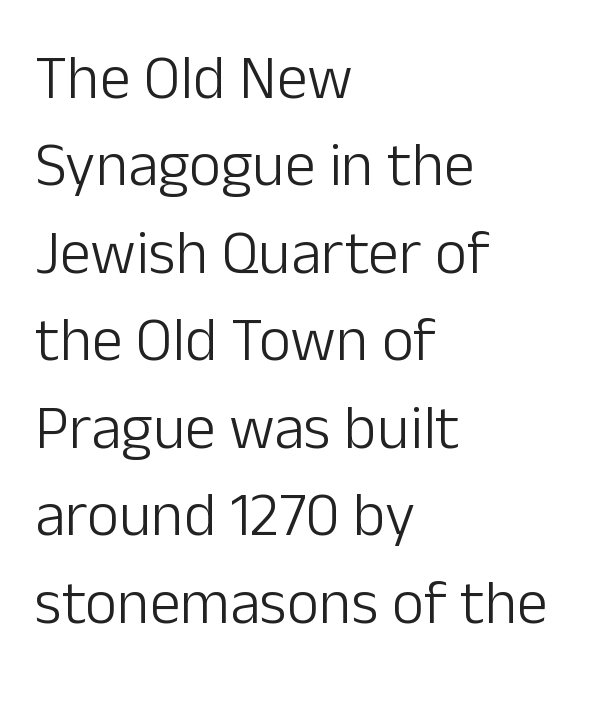
Q: Is the text bold? A: No.
Q: Is the text italic (slanted)? A: No, it is upright.
Q: Is the typeface a serif or a sans-serif typeface? A: Sans-serif.
Q: Is the text underlined? A: No.
Q: How is the paragraph aligned? A: Left-aligned.
Q: Is the spacing between letters normal or unusually wide? A: Normal.
Q: Is the spacing between lines tight, normal or loose? A: Normal.
Q: Width (condensed, normal, or wide)? A: Normal.
Q: Stroke contrast? A: Low.
Q: x-height? A: Medium.
Q: Monospaced? A: No.
